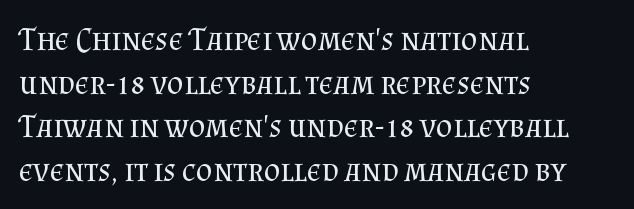
The image shows 32 px regular-weight serif type, upright; set left-aligned, normal line spacing (1.36x), normal letter spacing, not underlined; medium stroke contrast and a small x-height.
